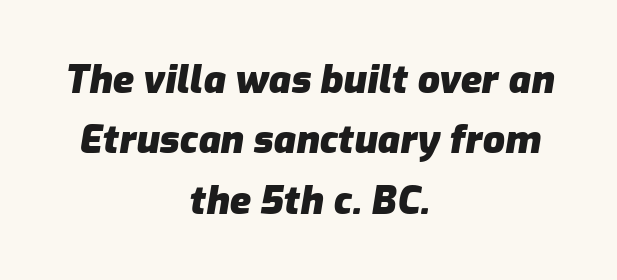
Honestly, there is no underline to notice here at all. Each word holds together tightly as a unit, with standard inter-letter gaps. A dark, heavy texture on the line: the type is bold. The designer left line spacing at the default.
